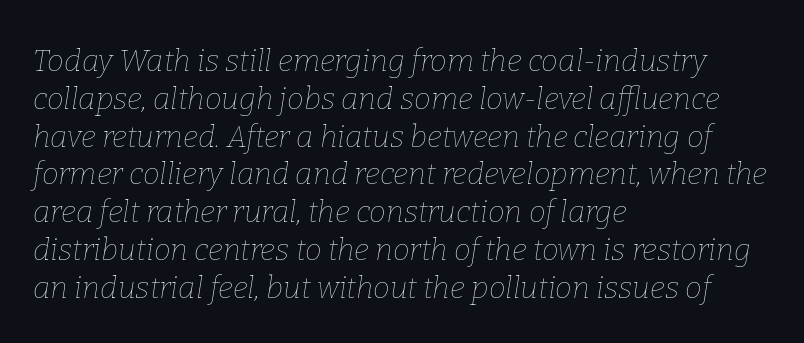
{"italic": "yes", "lean": "right", "slant_degrees": 9, "bold": "no", "weight": "thin", "width": "normal", "stroke_contrast": "low", "x_height": "medium", "monospaced": "no", "underline": "no", "align": "left", "line_spacing": "normal", "line_spacing_ratio": 1.26, "letter_spacing": "normal", "letter_spacing_em": 0.0, "glyph_px": 30}
